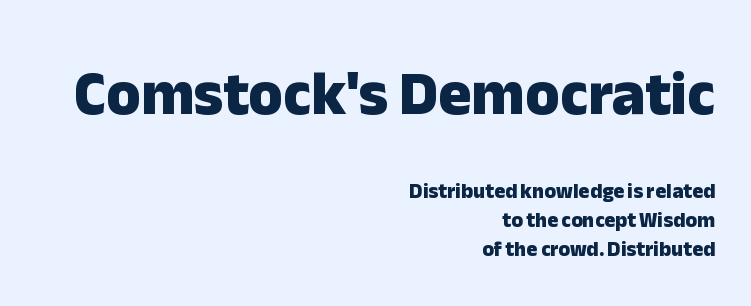
The image shows 62 px heavy sans-serif type, upright; set right-aligned, normal line spacing (1.38x), normal letter spacing, not underlined; the first (top) block is 2.95x larger; low stroke contrast and a medium x-height.
